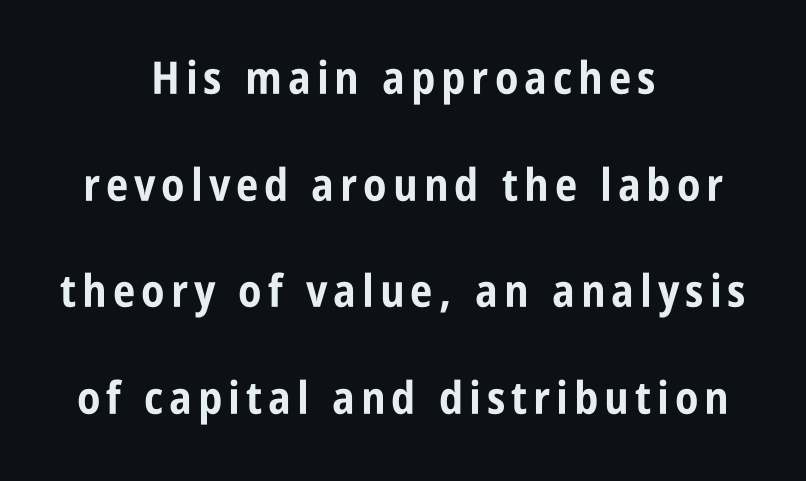
The image shows 45 px bold, condensed sans-serif type, upright; set centered, loose line spacing (2.37x), not underlined; low stroke contrast and a large x-height.
